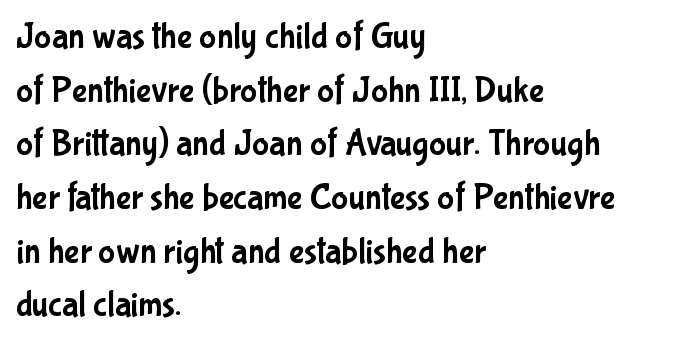
Spacing between characters is what you'd get straight out of the box. The letters carry no serifs — their stems end cleanly without finishing strokes. Each row of text sits above clean, open space. This sample has the flowing, uneven cadence of proportional lettering. Reading down the block, your eye returns to a fixed left position each line. Does the lettering tilt? It doesn't — this is upright.
